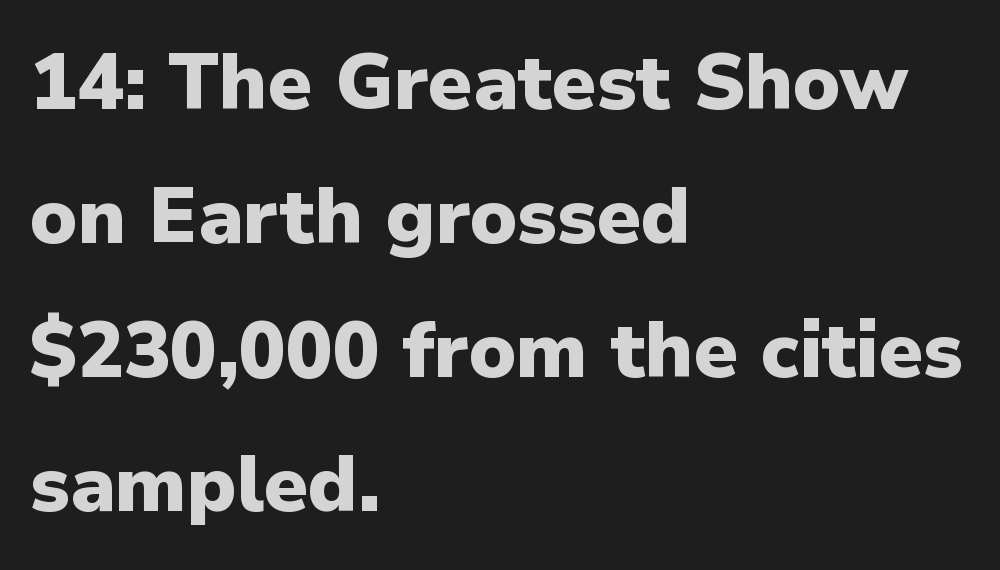
{"serif": "no", "italic": "no", "bold": "yes", "weight": "heavy", "width": "normal", "stroke_contrast": "low", "x_height": "medium", "monospaced": "no", "underline": "no", "align": "left", "line_spacing_ratio": 1.72, "letter_spacing": "normal", "letter_spacing_em": 0.0, "glyph_px": 78}
